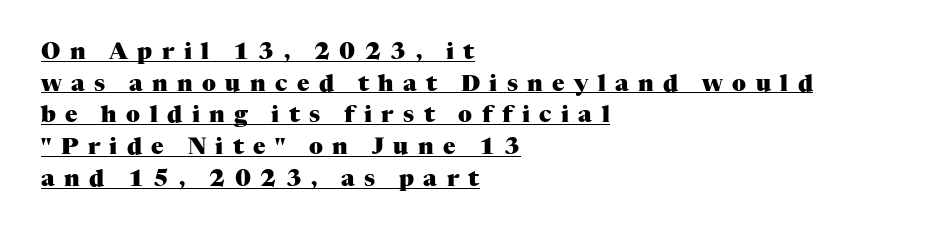
Q: Is the text bold? A: Yes.
Q: Is the text italic (slanted)? A: No, it is upright.
Q: Is the text underlined? A: Yes.
Q: How is the paragraph aligned? A: Left-aligned.
Q: Is the spacing between letters normal or unusually wide? A: Unusually wide.
Q: Is the spacing between lines tight, normal or loose? A: Normal.
